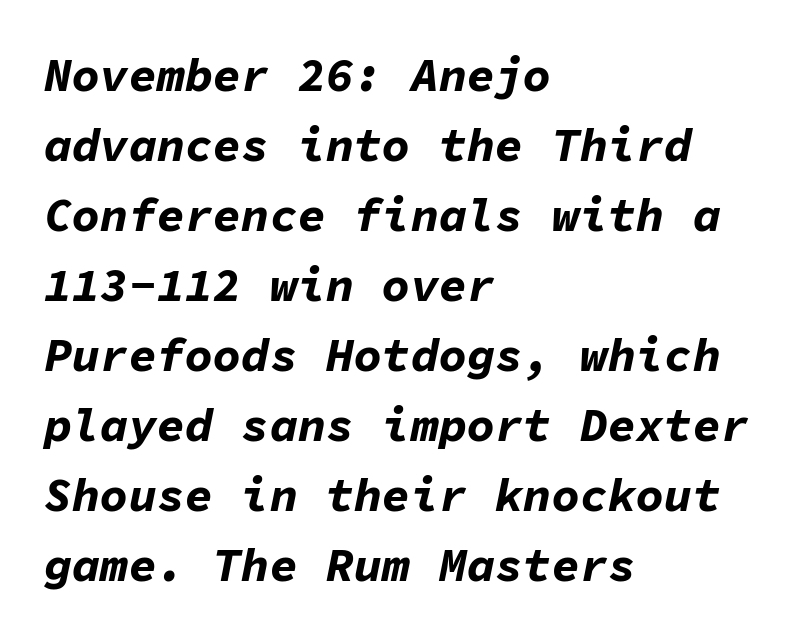
Regarding leading, the lines here are spaced in the standard way. This rendering uses left alignment, leaving the right contour irregular. The letters march in equal steps, a hallmark of fixed-pitch type. If you drew a line through each stem, it would be angled.
